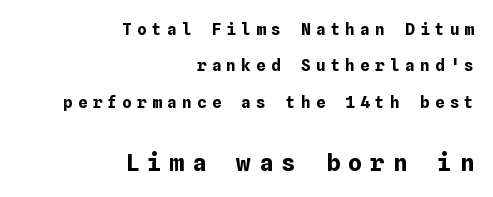
The image shows 24 px bold type, upright; set right-aligned, loose line spacing (2.27x), unusually wide letter spacing (+0.33 em), not underlined; the second (bottom) block is 1.5x larger.
